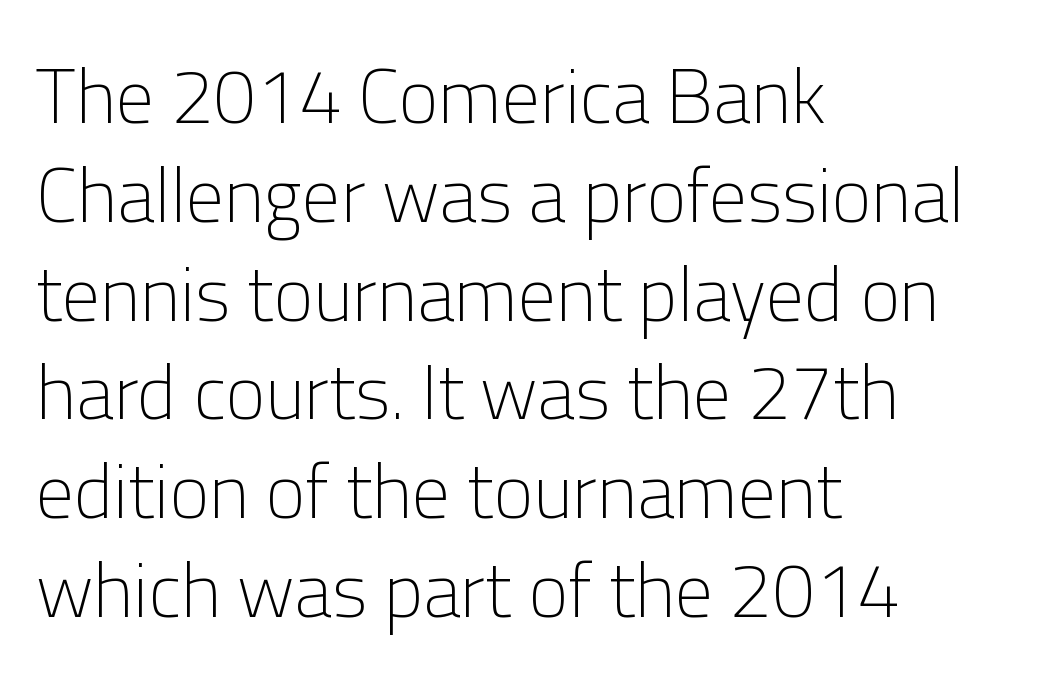
The image shows 76 px light sans-serif type, upright; set left-aligned, normal line spacing (1.3x), normal letter spacing, not underlined; low stroke contrast and a medium x-height.
